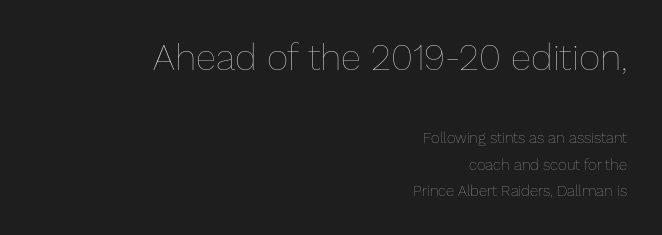
The specimen reads as upright at a glance. Is the type heavy? It reads as light-to-regular instead. Do the characters align in a grid? No, the font is proportional. You could call the tracking neutral — neither tight nor loose.
